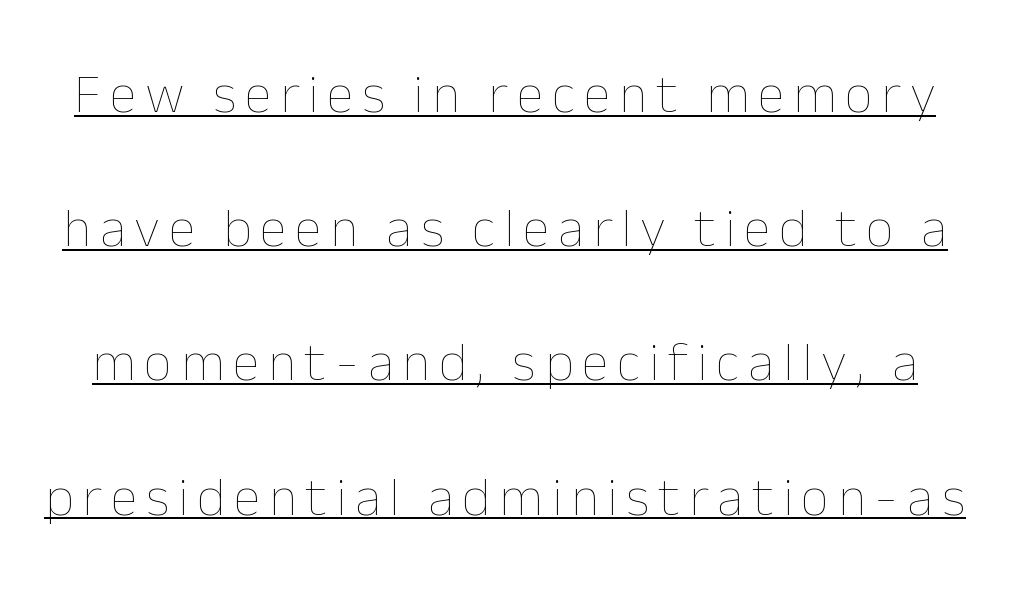
The image shows 55 px thin type, upright; set loose line spacing (2.44x), underlined; low stroke contrast and a medium x-height.
